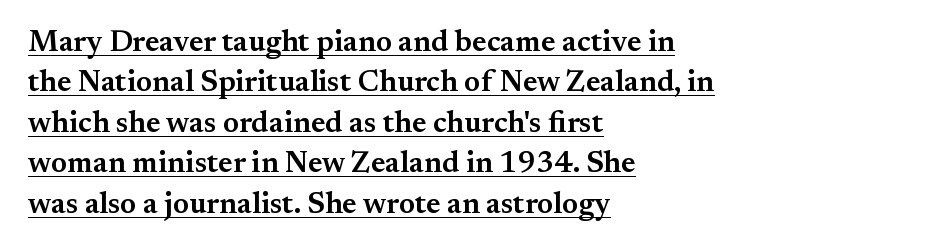
Note the varied advance widths — an 'i' is clearly narrower than an 'm'. The sample's only ornament is a line tracing under the words. The lines sit at an ordinary, default distance from one another. The line texture is even and compact thanks to regular tracking.
